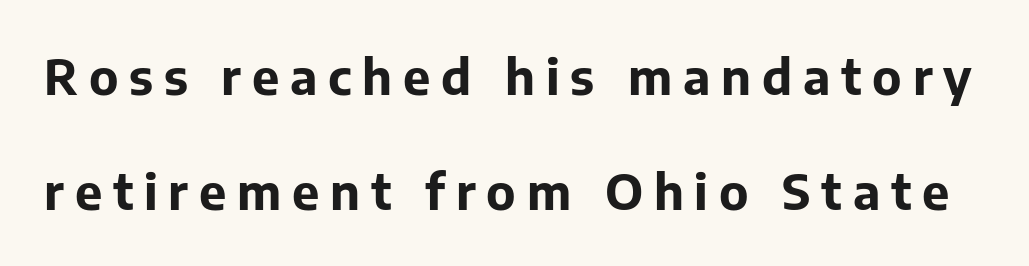
This sample has the flowing, uneven cadence of proportional lettering. Caption: expanded tracking, letters set apart. Posture: upright roman. Typographically, this falls in the sans-serif category.
